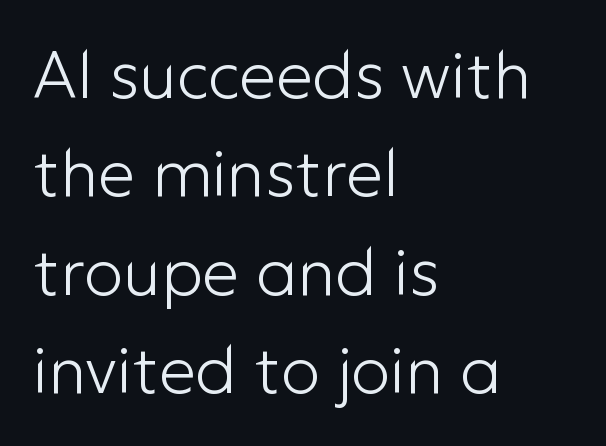
Q: Is the text bold? A: No.
Q: Is the text italic (slanted)? A: No, it is upright.
Q: Is the typeface a serif or a sans-serif typeface? A: Sans-serif.
Q: Is the text underlined? A: No.
Q: How is the paragraph aligned? A: Left-aligned.
Q: Is the spacing between letters normal or unusually wide? A: Normal.
Q: Is the spacing between lines tight, normal or loose? A: Normal.
Q: Width (condensed, normal, or wide)? A: Normal.
Q: Stroke contrast? A: Low.
Q: x-height? A: Medium.
Q: Monospaced? A: No.
